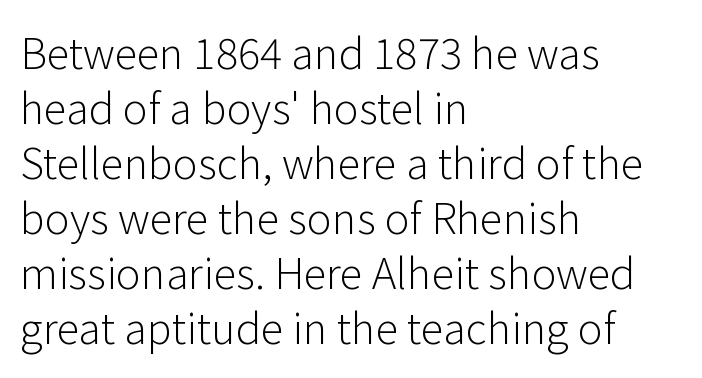
{"serif": "no", "italic": "no", "bold": "no", "weight": "light", "width": "normal", "stroke_contrast": "low", "x_height": "medium", "monospaced": "no", "underline": "no", "align": "left", "line_spacing": "normal", "line_spacing_ratio": 1.31, "letter_spacing": "normal", "letter_spacing_em": 0.0, "glyph_px": 42}
